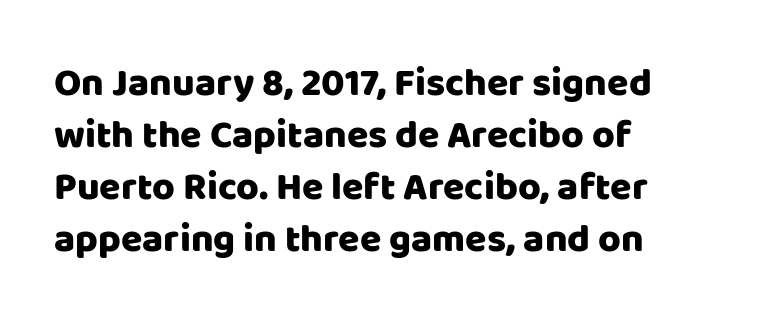
Line spacing here is normal. The gap between lines stays unmarked. Letterform terminals end flat and unadorned throughout the passage. You could call the tracking neutral — neither tight nor loose. Is this a fixed-width face? No — the glyphs have proportional, varying widths.
